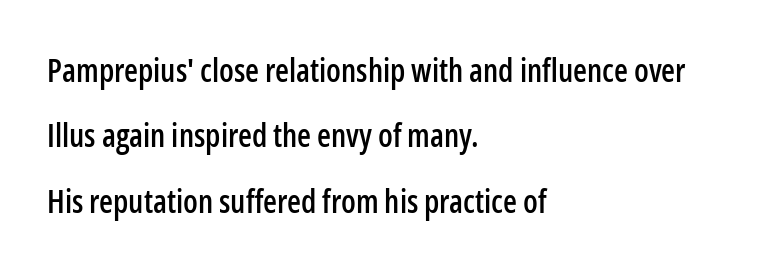
Q: Is the text italic (slanted)? A: No, it is upright.
Q: Is the typeface a serif or a sans-serif typeface? A: Sans-serif.
Q: Is the text underlined? A: No.
Q: How is the paragraph aligned? A: Left-aligned.
Q: Is the spacing between letters normal or unusually wide? A: Normal.
Q: Is the spacing between lines tight, normal or loose? A: Loose.
Q: Width (condensed, normal, or wide)? A: Condensed.
Q: Stroke contrast? A: Low.
Q: x-height? A: Medium.
Q: Monospaced? A: No.
